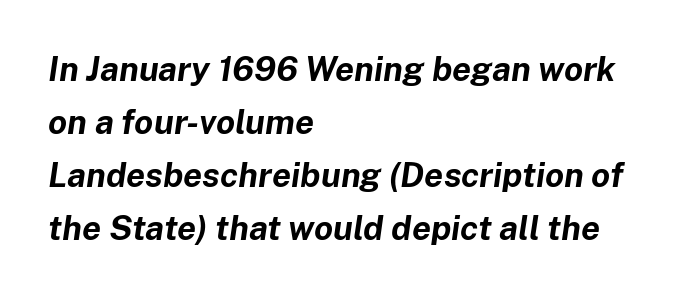
{"italic": "yes", "lean": "right", "slant_degrees": 8, "bold": "yes", "weight": "bold", "width": "normal", "stroke_contrast": "low", "x_height": "medium", "monospaced": "no", "underline": "no", "align": "left", "line_spacing": "normal", "line_spacing_ratio": 1.56, "letter_spacing": "normal", "letter_spacing_em": 0.0, "glyph_px": 34}
